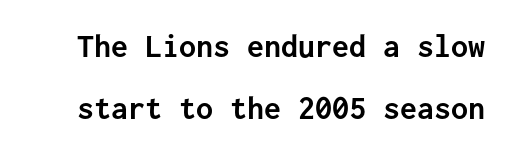
These lines were composed using upright roman letters. These lines are composed in type without serifs. Do the characters align in a grid? Yes, the font is monospaced. Check under the words: just untouched page. What stands out about the letter spacing? Nothing — it is the standard amount.
